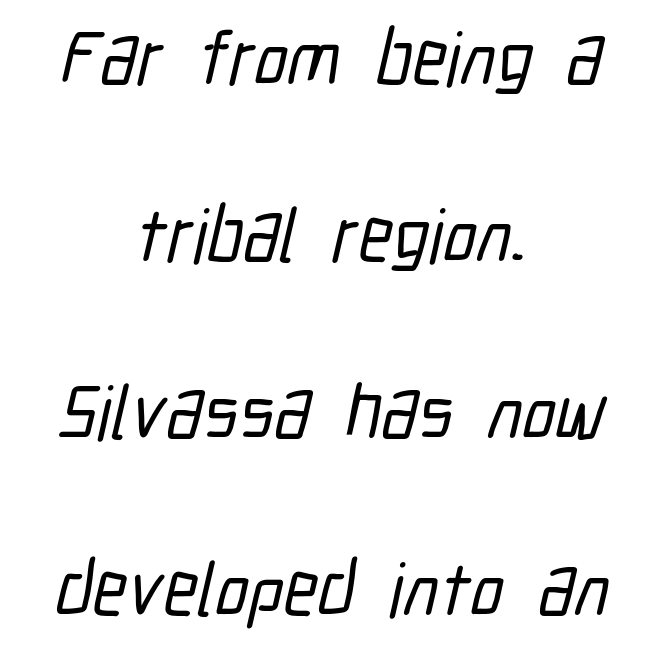
These lines are rendered in a variable-pitch font. The line texture is even and compact thanks to regular tracking. A typesetter would call this leading open, well beyond the default. The passage shown is typeset with a sans-serif family. Visually the block forms a symmetrical silhouette, jagged on both flanks. The string is rendered with underlining switched off.
